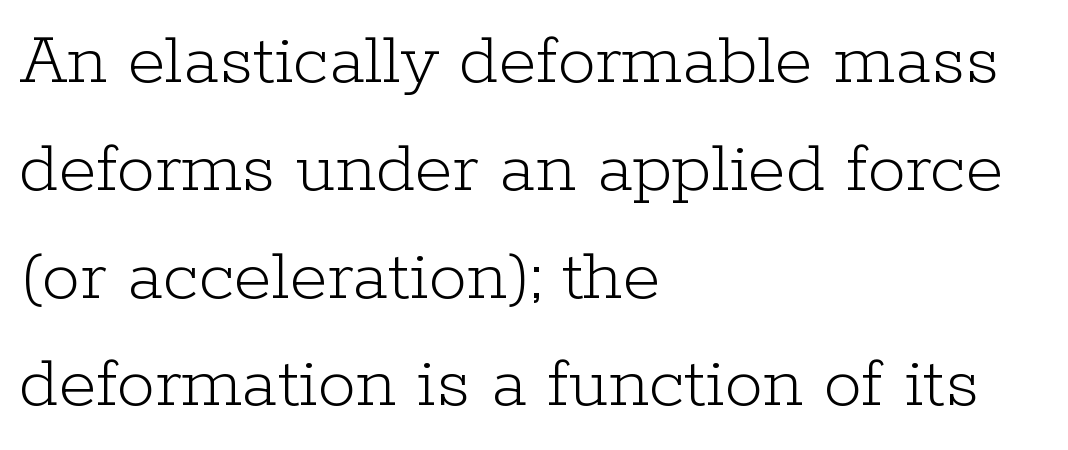
The image shows 77 px light serif type, upright; set left-aligned, normal line spacing (1.4x), normal letter spacing, not underlined; low stroke contrast and a medium x-height.
